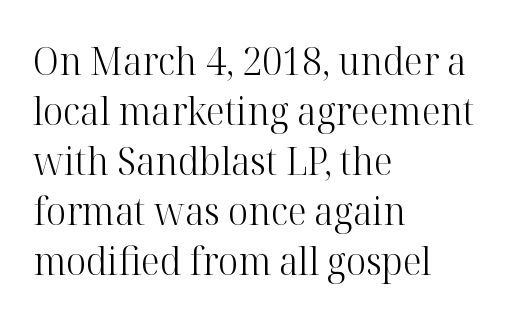
The image shows 39 px light serif type, upright; set left-aligned, normal line spacing (1.28x), normal letter spacing, not underlined; high stroke contrast and a medium x-height.
